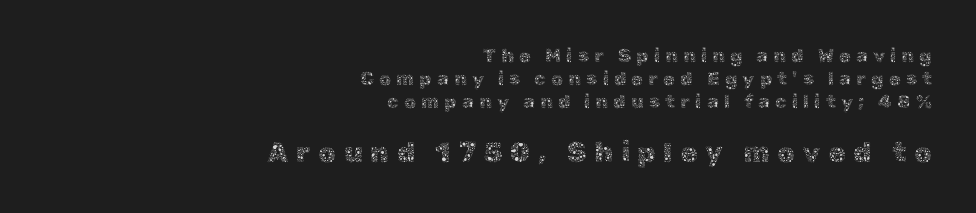
Q: Is the text bold? A: No.
Q: Is the text italic (slanted)? A: No, it is upright.
Q: Is the text underlined? A: No.
Q: How is the paragraph aligned? A: Right-aligned.
Q: Is the spacing between letters normal or unusually wide? A: Unusually wide.
Q: Which block of text is set in a larger size, the first (top) or the second (bottom)? A: The second (bottom) one.
Q: Width (condensed, normal, or wide)? A: Normal.
Q: x-height? A: Medium.
Q: Monospaced? A: No.
